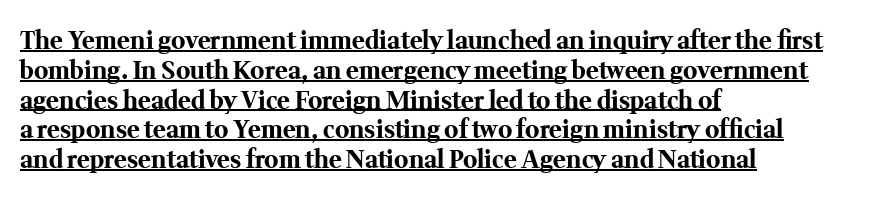
Q: Is the text bold? A: Yes.
Q: Is the text italic (slanted)? A: No, it is upright.
Q: Is the text underlined? A: Yes.
Q: How is the paragraph aligned? A: Left-aligned.
Q: Is the spacing between letters normal or unusually wide? A: Normal.
